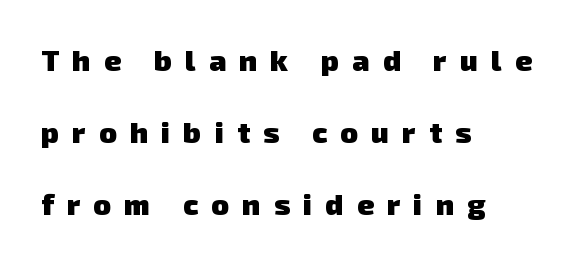
The image shows 29 px heavy sans-serif type; set left-aligned, loose line spacing (2.48x), unusually wide letter spacing (+0.46 em), not underlined; low stroke contrast and a medium x-height.
